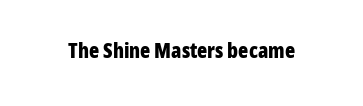
Q: Is the text bold? A: Yes.
Q: Is the text italic (slanted)? A: No, it is upright.
Q: Is the text underlined? A: No.
Q: Is the spacing between letters normal or unusually wide? A: Normal.
